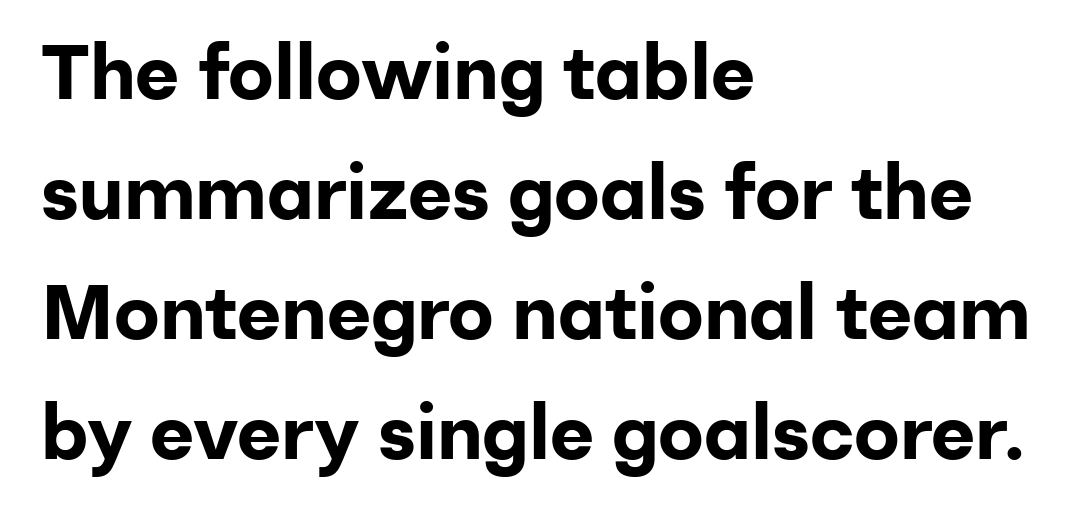
The image shows 76 px bold sans-serif type, upright; set left-aligned, normal line spacing (1.58x), normal letter spacing, not underlined; low stroke contrast and a medium x-height.
